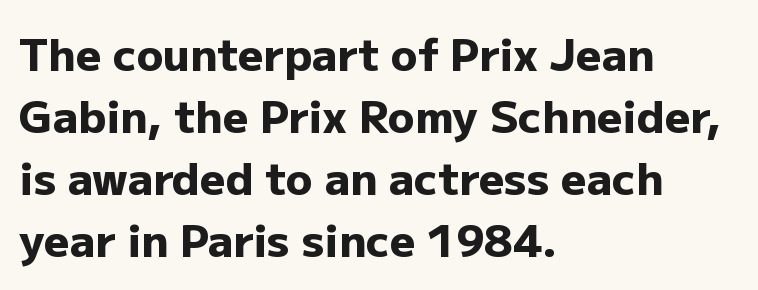
{"serif": "no", "italic": "no", "bold": "yes", "weight": "heavy", "width": "normal", "stroke_contrast": "low", "x_height": "medium", "monospaced": "no", "underline": "no", "align": "left", "line_spacing": "normal", "line_spacing_ratio": 1.41, "letter_spacing": "normal", "letter_spacing_em": 0.0, "glyph_px": 44}
